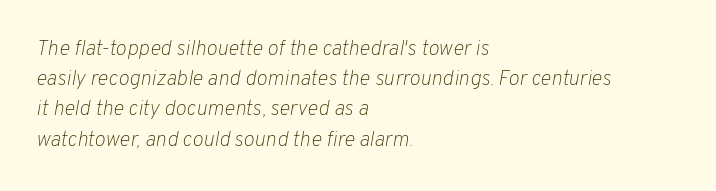
Q: Is the text bold? A: No.
Q: Is the text italic (slanted)? A: Yes, it leans right by about 10 degrees.
Q: Is the text underlined? A: No.
Q: How is the paragraph aligned? A: Left-aligned.
Q: Is the spacing between letters normal or unusually wide? A: Normal.
Q: Is the spacing between lines tight, normal or loose? A: Normal.
